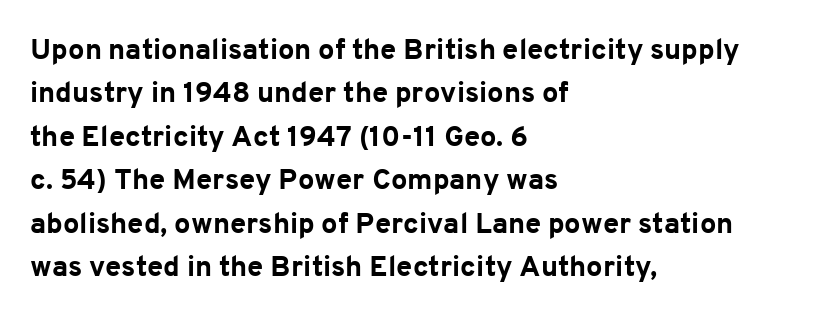
{"serif": "no", "italic": "no", "bold": "yes", "weight": "bold", "width": "normal", "stroke_contrast": "low", "x_height": "medium", "monospaced": "no", "underline": "no", "align": "left", "line_spacing": "normal", "line_spacing_ratio": 1.5, "letter_spacing": "normal", "letter_spacing_em": 0.0, "glyph_px": 29}
